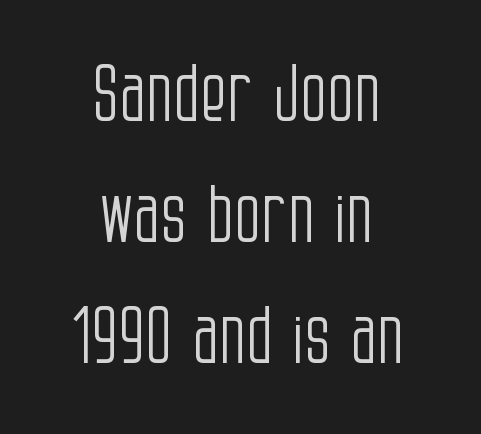
The image shows 79 px light, condensed sans-serif type, upright; set centered, normal line spacing (1.53x), normal letter spacing, not underlined; low stroke contrast and a large x-height.
